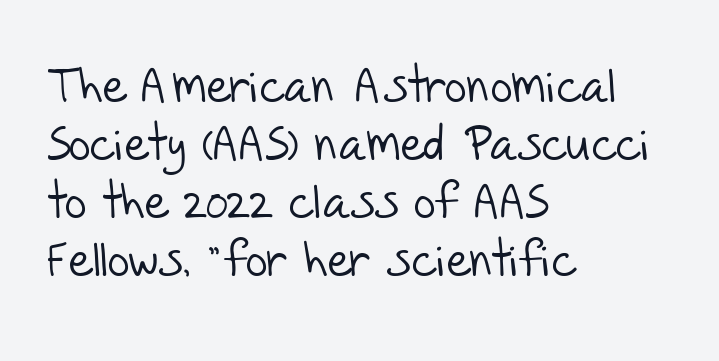
Q: Is the text bold? A: No.
Q: Is the typeface a serif or a sans-serif typeface? A: Sans-serif.
Q: Is the text underlined? A: No.
Q: How is the paragraph aligned? A: Left-aligned.
Q: Is the spacing between letters normal or unusually wide? A: Normal.
Q: Width (condensed, normal, or wide)? A: Normal.
Q: Stroke contrast? A: Low.
Q: x-height? A: Large.
Q: Monospaced? A: No.
